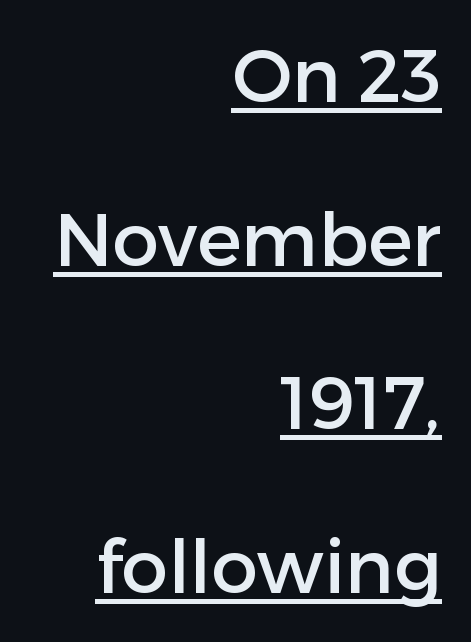
Q: Is the text italic (slanted)? A: No, it is upright.
Q: Is the typeface a serif or a sans-serif typeface? A: Sans-serif.
Q: Is the text underlined? A: Yes.
Q: How is the paragraph aligned? A: Right-aligned.
Q: Is the spacing between letters normal or unusually wide? A: Normal.
Q: Is the spacing between lines tight, normal or loose? A: Loose.
Q: Width (condensed, normal, or wide)? A: Normal.
Q: Stroke contrast? A: Low.
Q: x-height? A: Medium.
Q: Monospaced? A: No.
